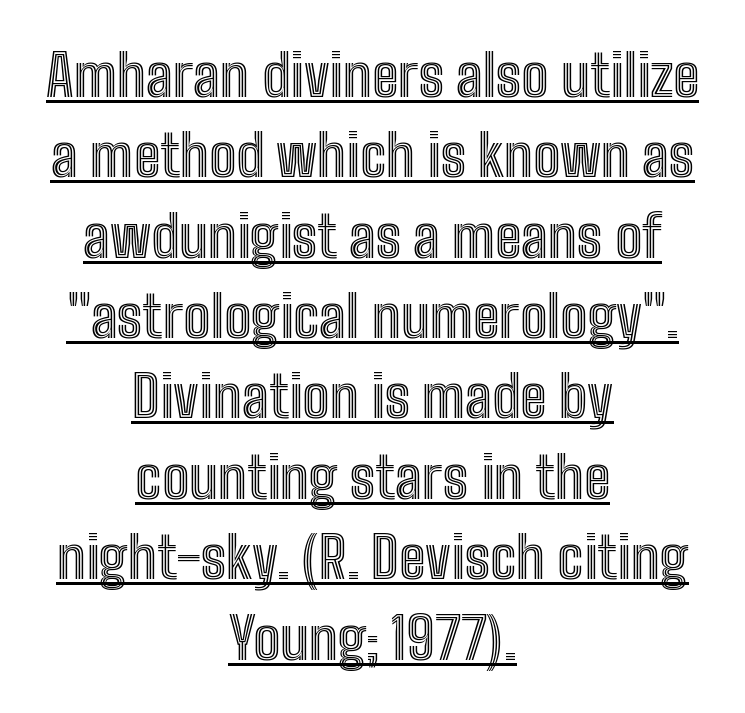
The letterforms sit shoulder to shoulder at normal distance. Does the leading feel generous? No, just average. Both edges are ragged and mirror each other, which tells us the setting is centered. The sample's only ornament is a line tracing under the words.
